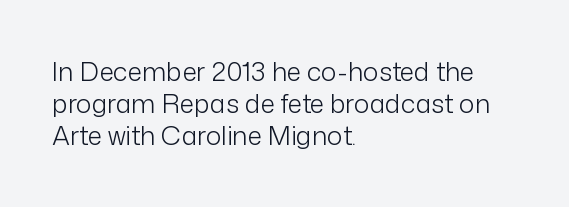
Q: Is the text bold? A: No.
Q: Is the text italic (slanted)? A: No, it is upright.
Q: Is the text underlined? A: No.
Q: How is the paragraph aligned? A: Left-aligned.
Q: Is the spacing between letters normal or unusually wide? A: Normal.
